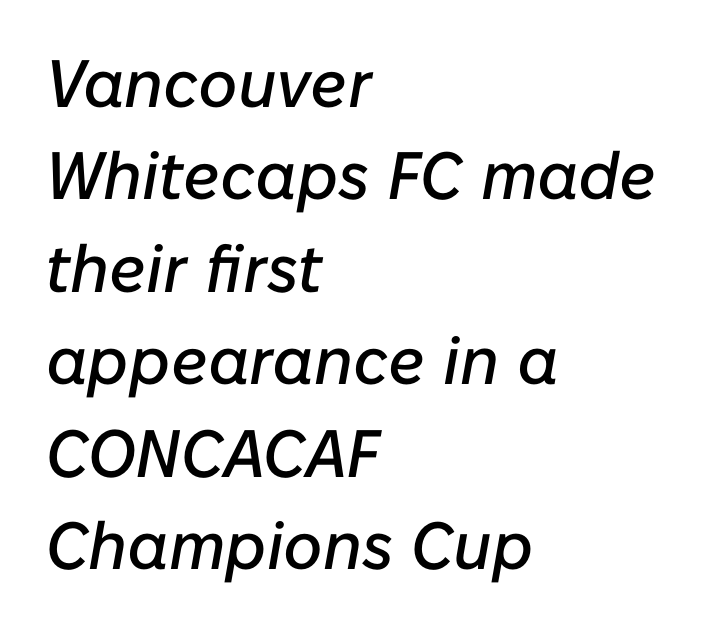
{"italic": "yes", "lean": "right", "slant_degrees": 10, "width": "normal", "stroke_contrast": "low", "x_height": "medium", "monospaced": "no", "underline": "no", "align": "left", "line_spacing": "normal", "line_spacing_ratio": 1.38, "letter_spacing": "normal", "letter_spacing_em": 0.0, "glyph_px": 67}
